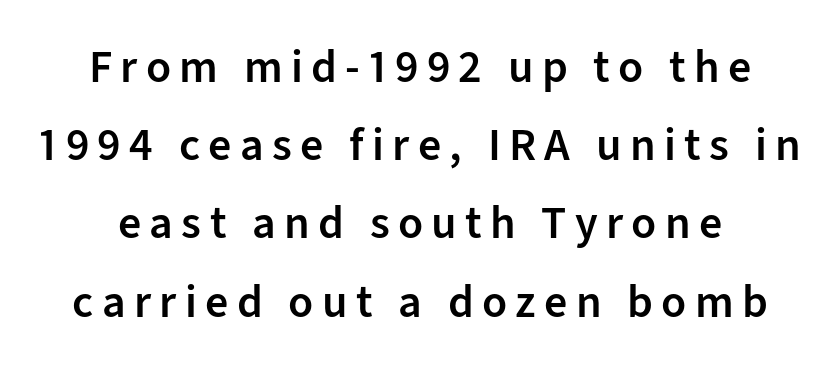
The image shows 46 px semibold sans-serif type, upright; set normal line spacing (1.7x), not underlined; low stroke contrast and a medium x-height.
